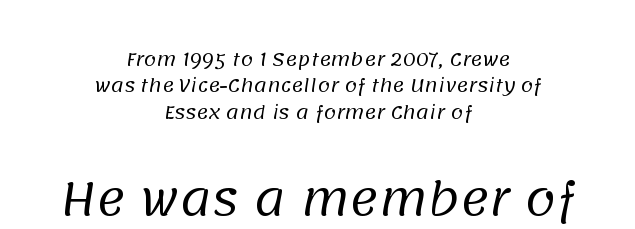
The image shows 44 px regular-weight sans-serif type; set centered, normal line spacing (1.46x), normal letter spacing, not underlined; the second (bottom) block is 2.44x larger; low stroke contrast and a large x-height.
